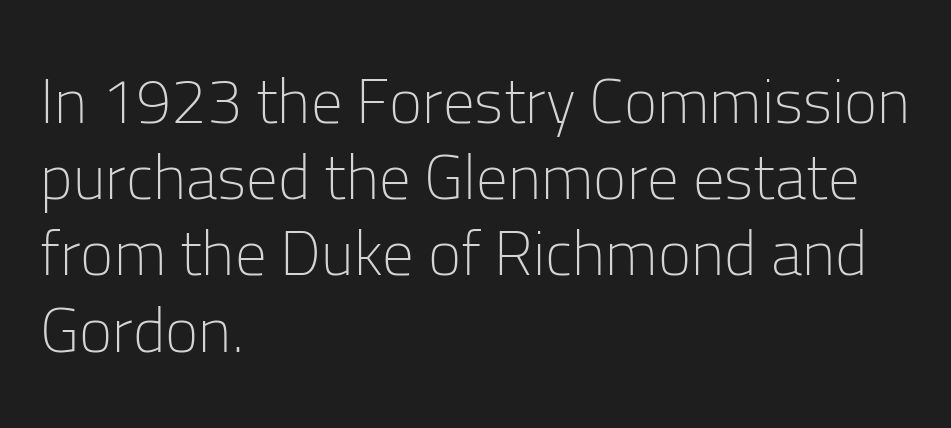
One-word summary of the alignment: left. Bold? No — there's no thickening of the strokes. Characters remain perfectly vertical along every line. Glyph-to-glyph distance matches everyday printed text. A sans-serif font was chosen for this passage. A typesetter would call this proportional, since set widths differ per character.
